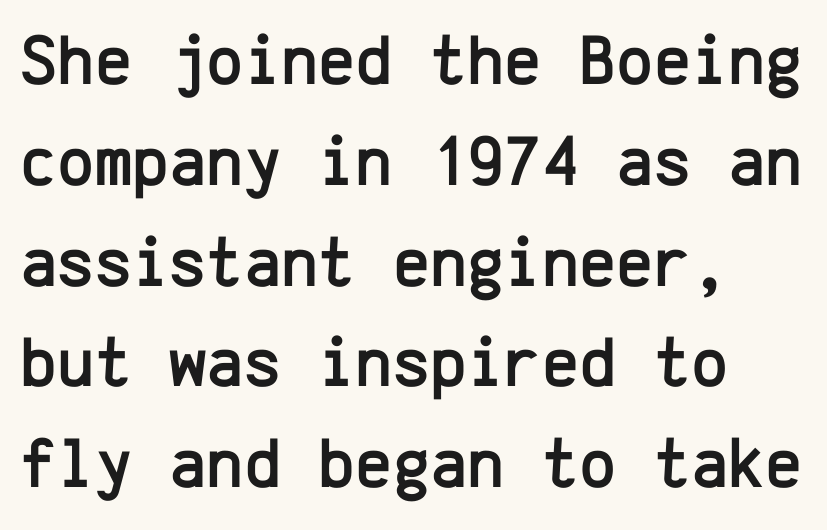
The image shows 71 px sans-serif type, upright, monospaced; set left-aligned, normal line spacing (1.42x), normal letter spacing, not underlined; low stroke contrast and a medium x-height.
